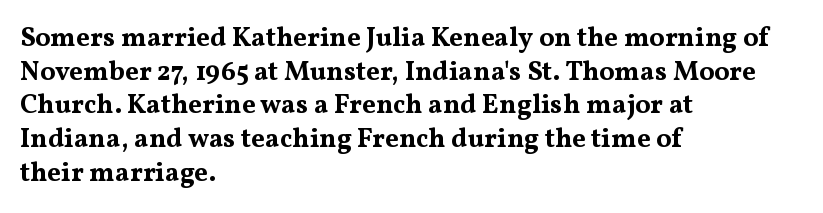
Q: Is the text bold? A: Yes.
Q: Is the text italic (slanted)? A: No, it is upright.
Q: Is the text underlined? A: No.
Q: How is the paragraph aligned? A: Left-aligned.
Q: Is the spacing between letters normal or unusually wide? A: Normal.
Q: Is the spacing between lines tight, normal or loose? A: Normal.
